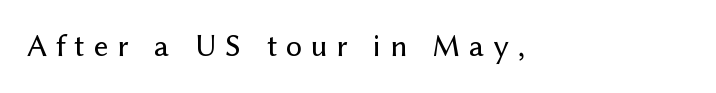
{"serif": "no", "italic": "no", "width": "normal", "stroke_contrast": "low", "x_height": "medium", "monospaced": "no", "underline": "no", "letter_spacing": "wide", "letter_spacing_em": 0.27, "glyph_px": 32}
